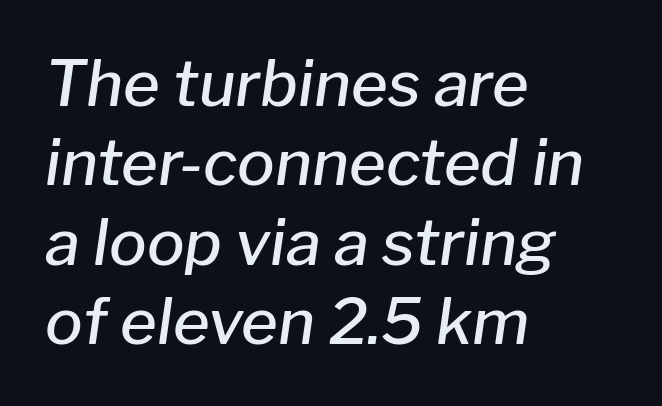
Q: Is the text bold? A: Semi-bold.
Q: Is the text italic (slanted)? A: Yes, it leans right by about 8 degrees.
Q: Is the text underlined? A: No.
Q: How is the paragraph aligned? A: Left-aligned.
Q: Is the spacing between letters normal or unusually wide? A: Normal.
Q: Is the spacing between lines tight, normal or loose? A: Normal.
Q: Width (condensed, normal, or wide)? A: Normal.
Q: Stroke contrast? A: Low.
Q: x-height? A: Medium.
Q: Monospaced? A: No.
